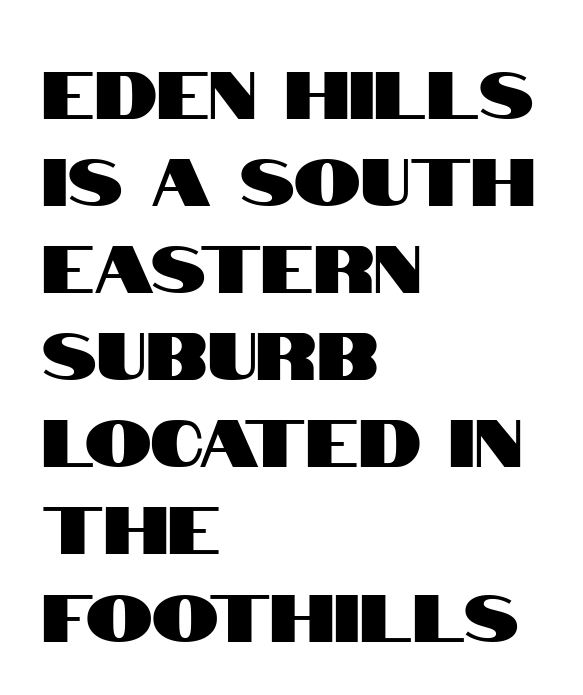
Line beginnings align vertically; line endings do not. This sample uses a sans-serif face. Rendered with straight, roman letterforms. The letters advance in unequal steps, a hallmark of proportional type. Vertically, the passage feels balanced, rows spaced as you'd expect. The face used here is rendered with its standard letterfit.
